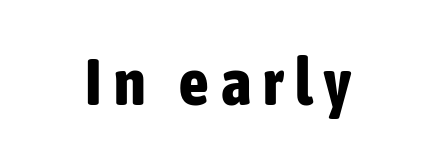
The baseline area is clear. Every character sits straight up, as roman type does. Emphasis by weight is at full strength: bold. These lines are composed in type without serifs. A typesetter would call this proportional, since set widths differ per character.
